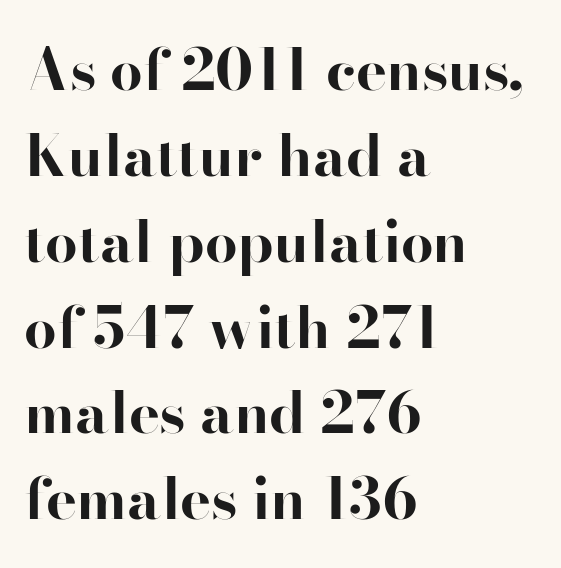
Is this a fixed-width face? No — the glyphs have proportional, varying widths. Posture: straight, roman, zero tilt. The setting favours the left margin, as ordinary paragraphs usually do. The passage shown has conventional tracking throughout. Words float on clear page, feet unadorned. The rendering uses a bold face; every stroke is thick and dark.
